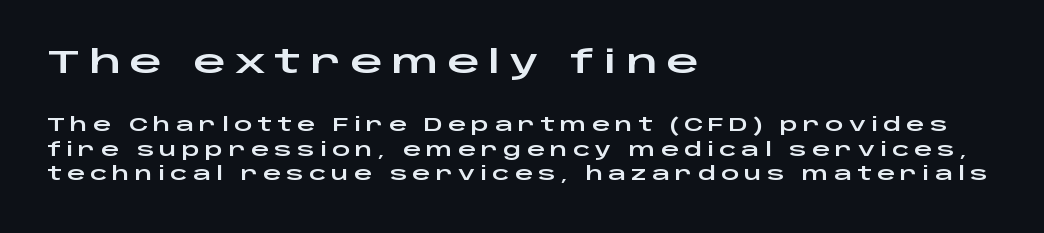
Every stem runs plumb, perpendicular to the baseline. The glyphs in this specimen are sans serif. Check under the words: just untouched page. This layout puts the oversized block above and the modest block below. The letters advance in unequal steps, a hallmark of proportional type. The leading is moderate, giving the passage an even texture.
